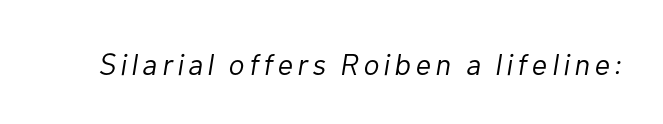
The image shows 30 px light type, italic (leaning right); set not underlined; low stroke contrast and a medium x-height.
